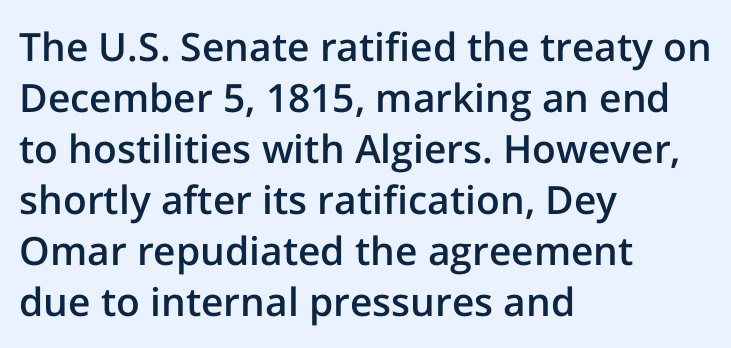
The image shows 39 px semibold sans-serif type, upright; set left-aligned, normal line spacing (1.31x), normal letter spacing, not underlined; low stroke contrast and a medium x-height.
